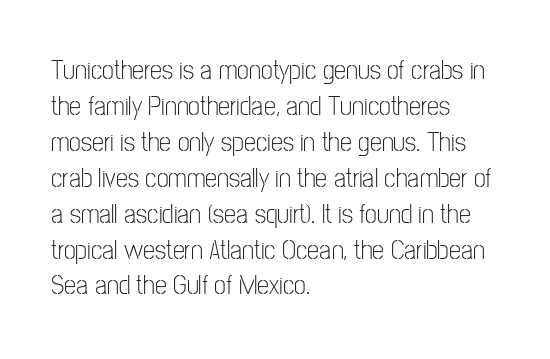
{"italic": "no", "bold": "no", "underline": "no", "align": "left", "line_spacing": "normal", "line_spacing_ratio": 1.33, "letter_spacing": "normal", "letter_spacing_em": 0.0, "glyph_px": 27}
